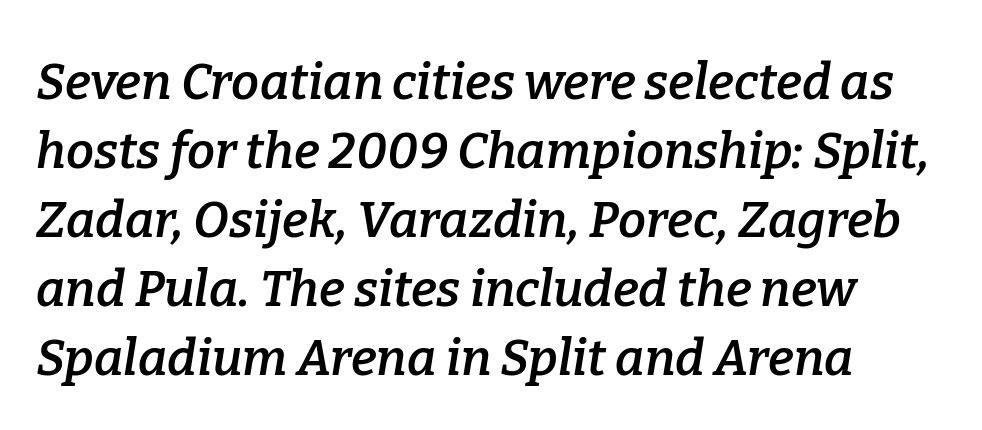
Q: Is the text bold? A: Semi-bold.
Q: Is the text italic (slanted)? A: Yes, it leans right by about 9 degrees.
Q: Is the typeface a serif or a sans-serif typeface? A: Serif.
Q: Is the text underlined? A: No.
Q: How is the paragraph aligned? A: Left-aligned.
Q: Is the spacing between letters normal or unusually wide? A: Normal.
Q: Is the spacing between lines tight, normal or loose? A: Normal.
Q: Width (condensed, normal, or wide)? A: Normal.
Q: Stroke contrast? A: Low.
Q: x-height? A: Medium.
Q: Monospaced? A: No.
